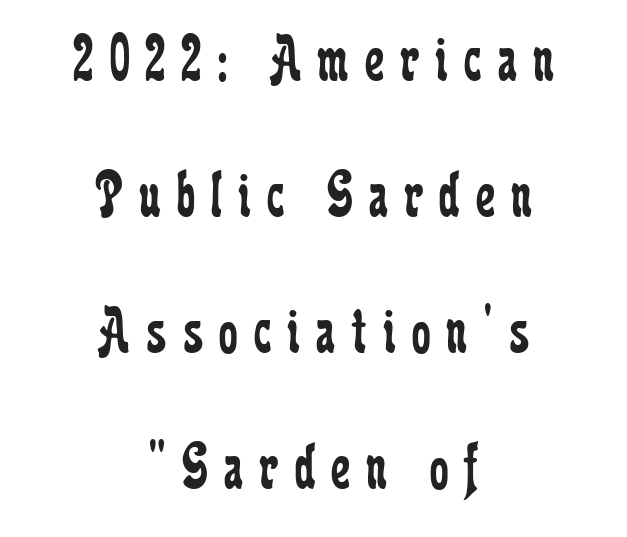
{"serif": "yes", "italic": "no", "bold": "no", "weight": "regular", "width": "condensed", "stroke_contrast": "low", "x_height": "medium", "monospaced": "no", "underline": "no", "align": "center", "line_spacing": "loose", "line_spacing_ratio": 2.03, "letter_spacing": "wide", "letter_spacing_em": 0.24, "glyph_px": 67}
